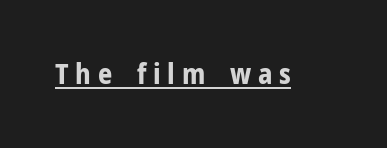
The type family on display is of the sans-serif kind. Pretty heavy lettering here — definitely bold. Italic: no, the glyphs are upright roman. Does extra space separate the letters? Yes, quite a lot of it. The words here are underlined. Looks like regular typesetting: each glyph gets only the width it needs.
